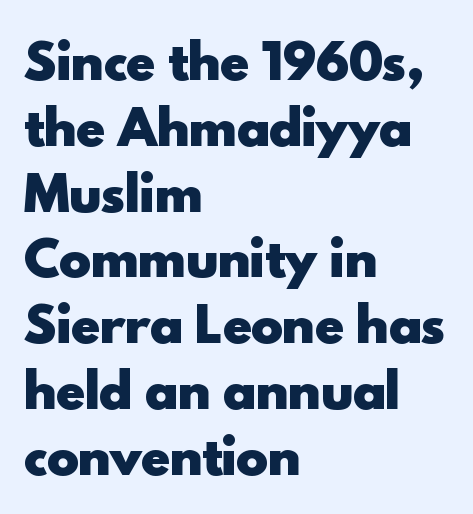
The image shows 48 px heavy sans-serif type, upright; set left-aligned, normal line spacing (1.37x), normal letter spacing, not underlined; a small x-height.
